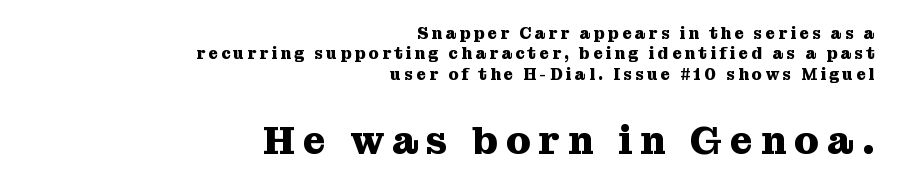
Words appear elongated and porous because spacing is wide. Compared with typical paragraphs, the rows here are spaced about the same. Whoever set this made the second block the dominant, larger element. Little horizontal feet cap the strokes, marking this as serif type. You could not count columns in this text — the font is proportionally spaced.
